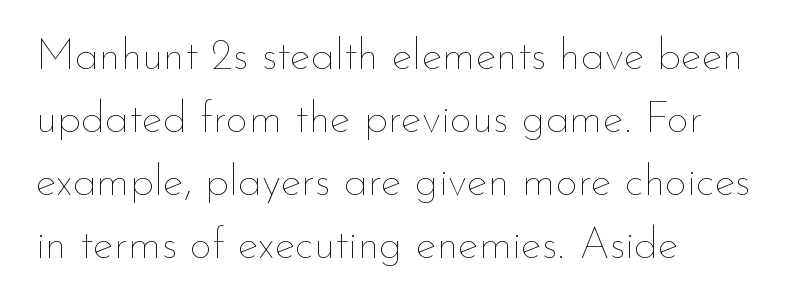
A bare baseline throughout the passage. A light-to-regular cut is what we see here. Looks like regular typesetting: each glyph gets only the width it needs. The lettering holds an erect, upright posture throughout. Is the block centered? No — it sits flush against the left margin. The rows are spaced the way most documents space them.
